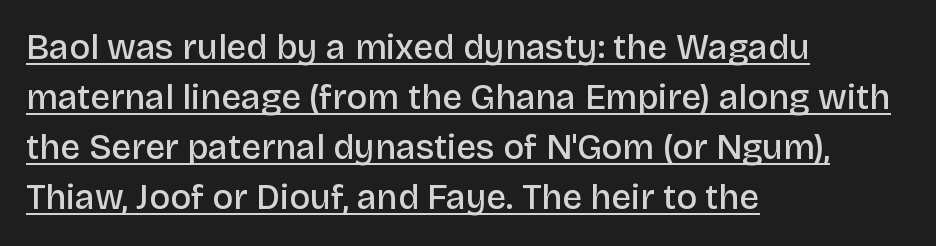
Varying glyph widths throughout — classic text-font behaviour. The setting favours the left margin, as ordinary paragraphs usually do. Reading down the column, the eye jumps a familiar distance to each next line. You can tell from the bare stems that sans-serif type was used. Looks like someone drew a line under every word here.
